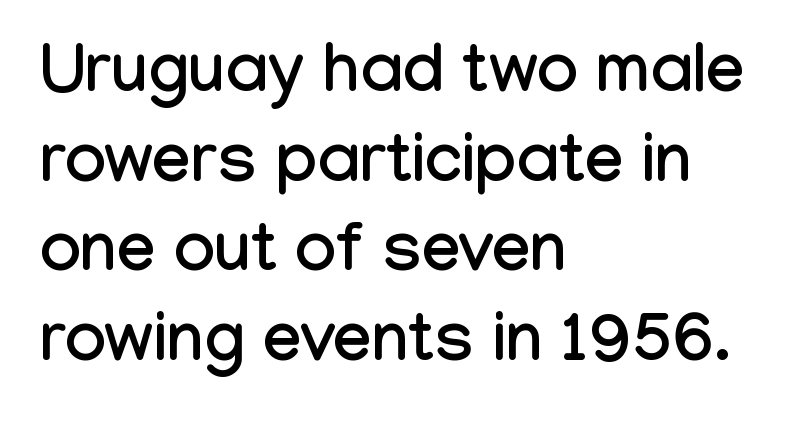
All the whitespace from short lines collects on the right. A typesetter would label this face a sans. The letters sit at their default tracking, neither squeezed nor spread. If you drew a line through each stem, it would be perfectly vertical.
